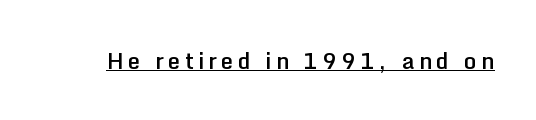
The face used here is rendered with a markedly widened letterfit. Typesetter's note: demi weight, one step under bold. These lines were composed using upright roman letters. Underlined type.
